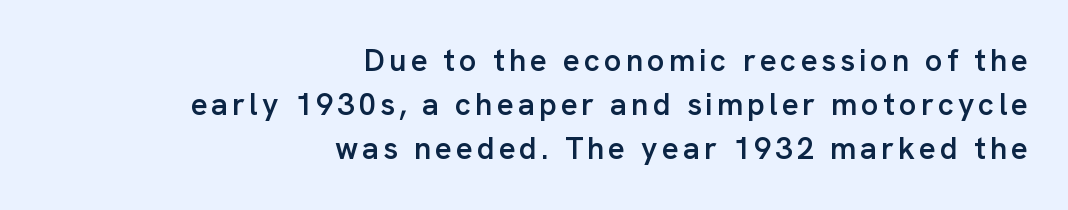
Descenders hang freely into open space. Caption: semibold face, moderately heavy strokes. The compositor pushed each line to the right boundary. Honestly, the row spacing looks completely unremarkable. The glyphs in this specimen are sans serif. Does the lettering tilt? It doesn't — this is upright.
